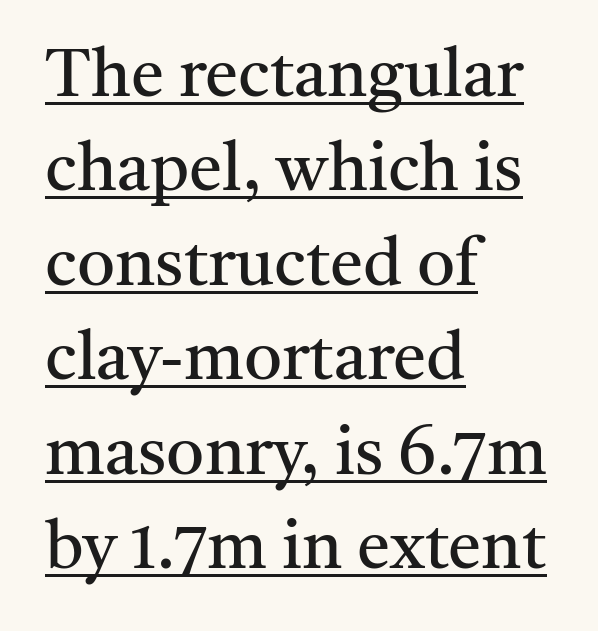
{"serif": "yes", "italic": "no", "bold": "no", "weight": "regular", "width": "normal", "stroke_contrast": "medium", "x_height": "medium", "monospaced": "no", "underline": "yes", "align": "left", "line_spacing": "normal", "line_spacing_ratio": 1.41, "letter_spacing": "normal", "letter_spacing_em": 0.0, "glyph_px": 67}
